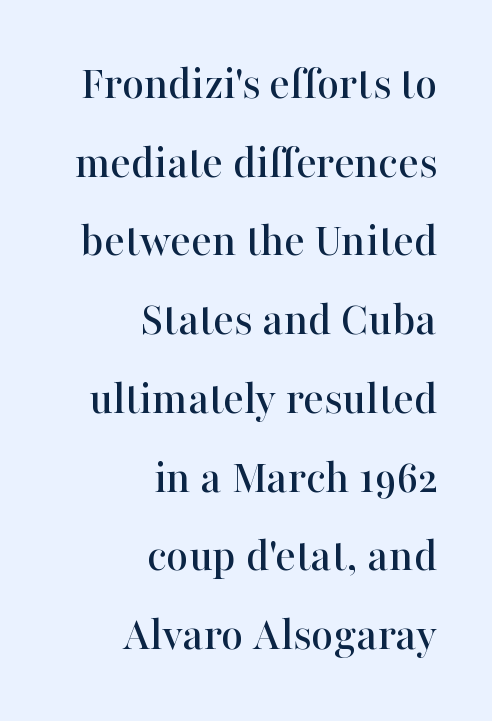
The image shows 48 px serif type, upright; set right-aligned, normal line spacing (1.64x), normal letter spacing, not underlined; high stroke contrast and a medium x-height.
